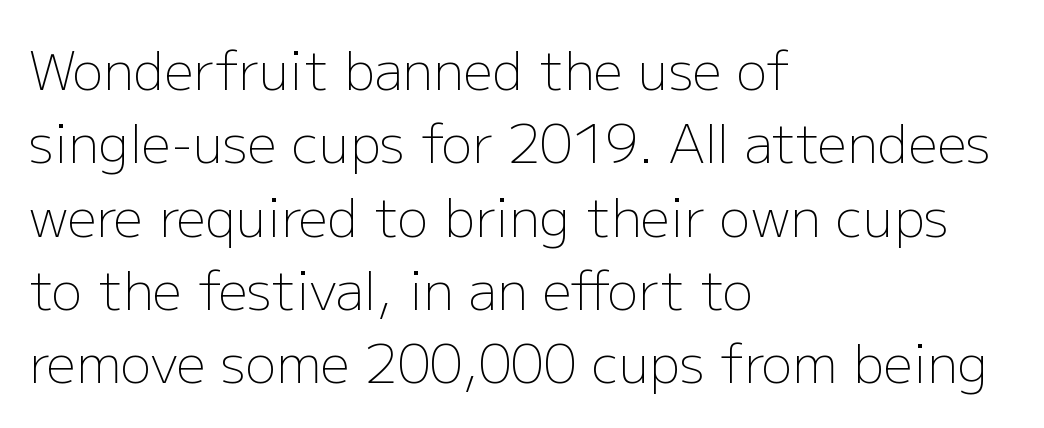
The font sits on the lighter half of the weight spectrum, regular included. Quick note: not italic, upright. Regarding serifs, this sample does without them. Each word holds together tightly as a unit, with standard inter-letter gaps. The foot of each line stays bare and open. The text block is weighted toward the left margin, trailing off unevenly rightward.
